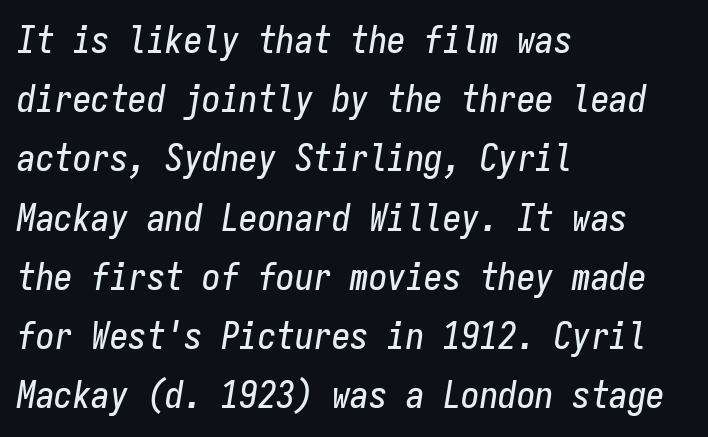
Q: Is the text italic (slanted)? A: Yes, it leans right by about 9 degrees.
Q: Is the text underlined? A: No.
Q: How is the paragraph aligned? A: Left-aligned.
Q: Is the spacing between letters normal or unusually wide? A: Normal.
Q: Is the spacing between lines tight, normal or loose? A: Normal.
Q: Width (condensed, normal, or wide)? A: Condensed.
Q: Stroke contrast? A: Low.
Q: x-height? A: Medium.
Q: Monospaced? A: Yes.
